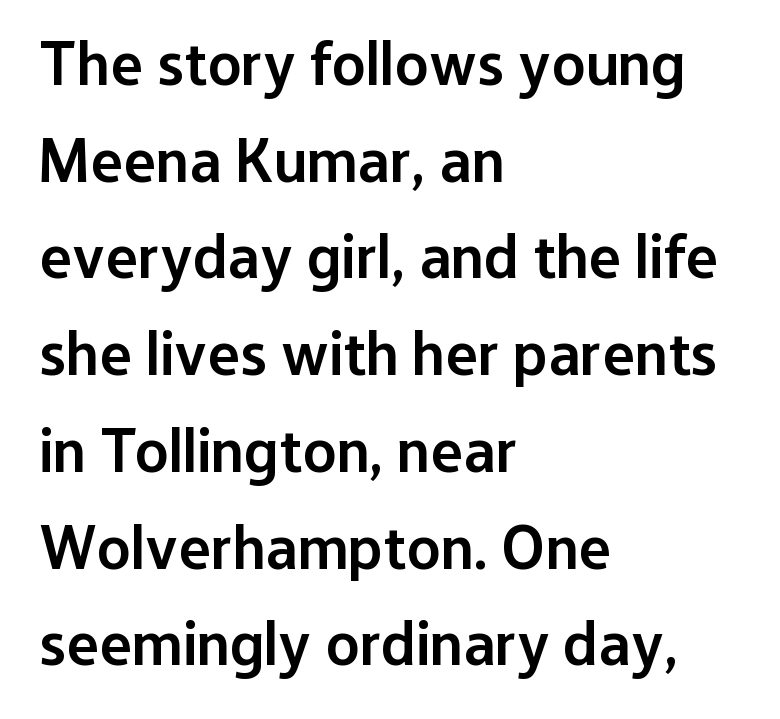
This sample uses plain, unmodified letter spacing. The specimen omits any rule beneath the text block's lines. The space between consecutive lines is moderate. The face used here is proportionally spaced, like ordinary book or web type. The typography opts for an upright posture over an oblique one. The face used here is a sans, in the tradition of grotesques and geometrics.
